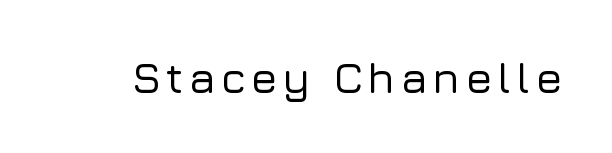
Q: Is the text italic (slanted)? A: No, it is upright.
Q: Is the typeface a serif or a sans-serif typeface? A: Sans-serif.
Q: Is the text underlined? A: No.
Q: Width (condensed, normal, or wide)? A: Normal.
Q: Stroke contrast? A: Low.
Q: x-height? A: Medium.
Q: Monospaced? A: No.
